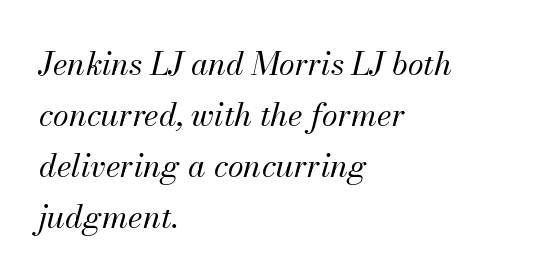
{"italic": "yes", "lean": "right", "slant_degrees": 13, "bold": "no", "weight": "regular", "width": "normal", "stroke_contrast": "medium", "x_height": "small", "monospaced": "no", "underline": "no", "align": "left", "line_spacing": "normal", "line_spacing_ratio": 1.59, "letter_spacing": "normal", "letter_spacing_em": 0.0, "glyph_px": 32}
